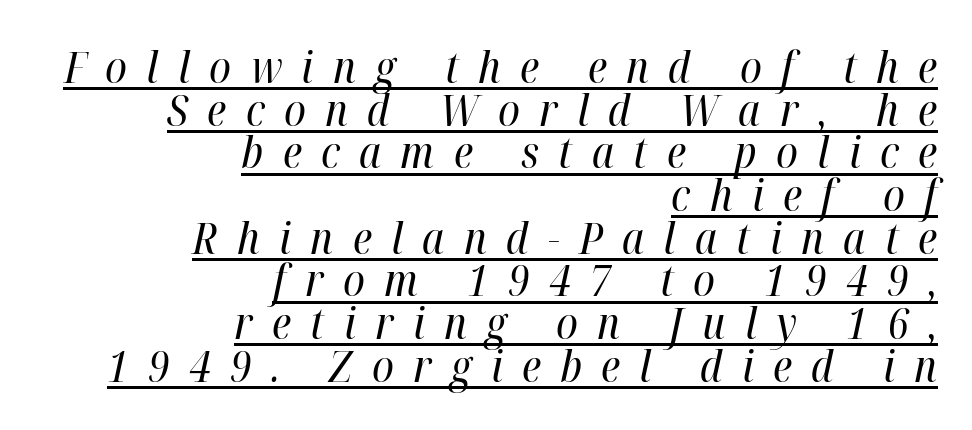
Q: Is the text bold? A: No.
Q: Is the text italic (slanted)? A: Yes, it leans right by about 12 degrees.
Q: Is the text underlined? A: Yes.
Q: How is the paragraph aligned? A: Right-aligned.
Q: Is the spacing between letters normal or unusually wide? A: Unusually wide.
Q: Is the spacing between lines tight, normal or loose? A: Tight.
Q: Width (condensed, normal, or wide)? A: Condensed.
Q: Stroke contrast? A: High.
Q: x-height? A: Medium.
Q: Monospaced? A: No.
